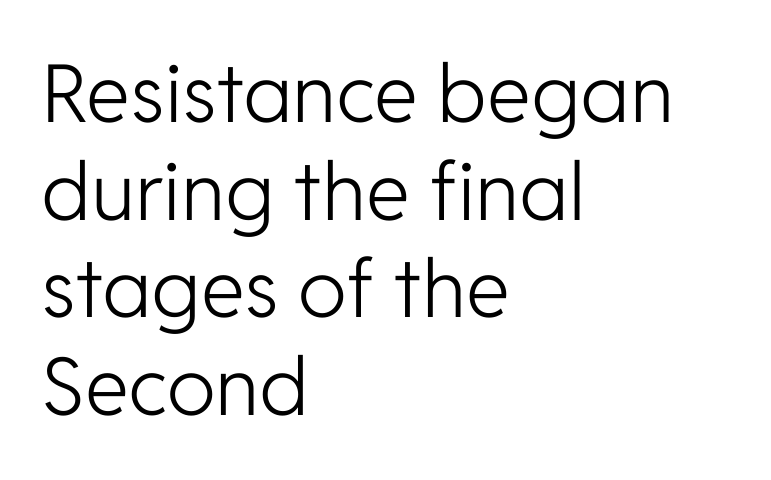
Q: Is the text bold? A: No.
Q: Is the text italic (slanted)? A: No, it is upright.
Q: Is the typeface a serif or a sans-serif typeface? A: Sans-serif.
Q: Is the text underlined? A: No.
Q: How is the paragraph aligned? A: Left-aligned.
Q: Is the spacing between letters normal or unusually wide? A: Normal.
Q: Width (condensed, normal, or wide)? A: Normal.
Q: Stroke contrast? A: Low.
Q: x-height? A: Medium.
Q: Monospaced? A: No.
